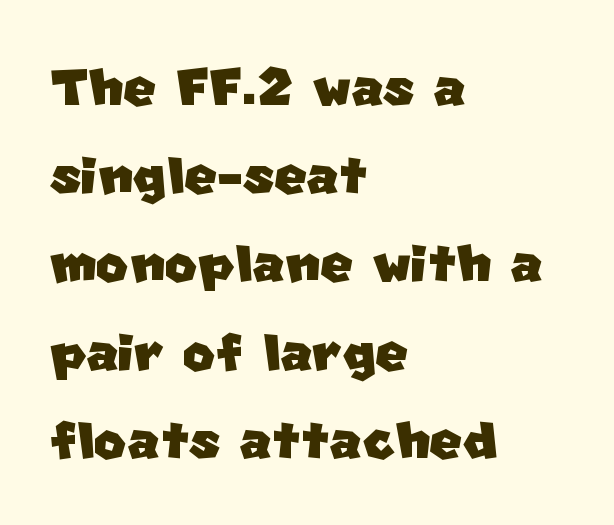
Q: Is the typeface a serif or a sans-serif typeface? A: Sans-serif.
Q: Is the text underlined? A: No.
Q: How is the paragraph aligned? A: Left-aligned.
Q: Is the spacing between letters normal or unusually wide? A: Normal.
Q: Is the spacing between lines tight, normal or loose? A: Normal.
Q: Width (condensed, normal, or wide)? A: Normal.
Q: Stroke contrast? A: Low.
Q: x-height? A: Large.
Q: Monospaced? A: No.
